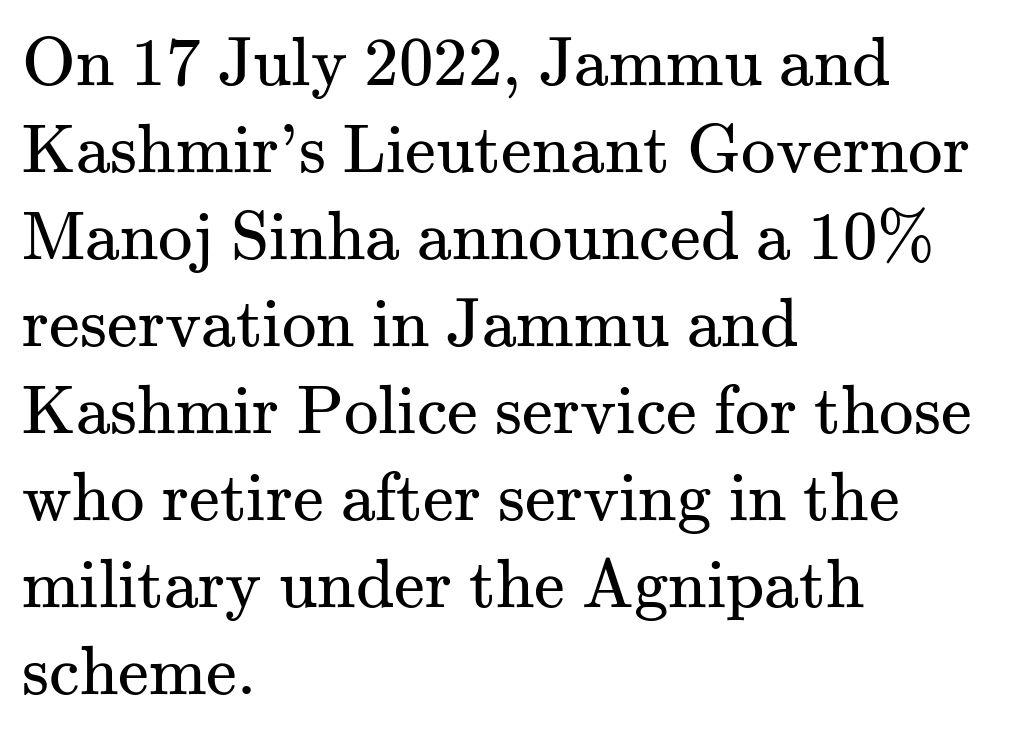
Q: Is the text bold? A: No.
Q: Is the text italic (slanted)? A: No, it is upright.
Q: Is the typeface a serif or a sans-serif typeface? A: Serif.
Q: Is the text underlined? A: No.
Q: How is the paragraph aligned? A: Left-aligned.
Q: Is the spacing between letters normal or unusually wide? A: Normal.
Q: Is the spacing between lines tight, normal or loose? A: Normal.
Q: Width (condensed, normal, or wide)? A: Normal.
Q: Stroke contrast? A: Medium.
Q: x-height? A: Small.
Q: Monospaced? A: No.
